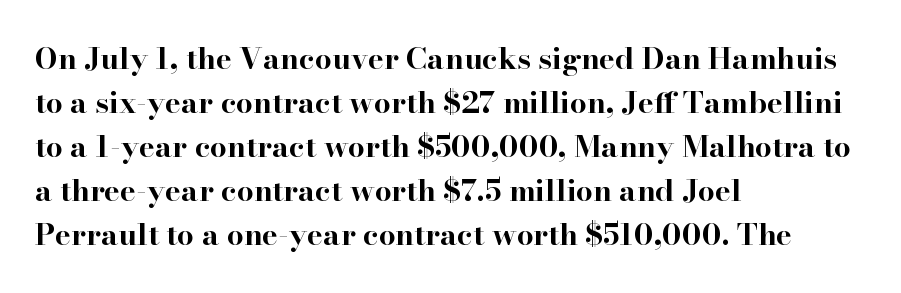
Q: Is the text bold? A: Yes.
Q: Is the text italic (slanted)? A: No, it is upright.
Q: Is the typeface a serif or a sans-serif typeface? A: Serif.
Q: Is the text underlined? A: No.
Q: How is the paragraph aligned? A: Left-aligned.
Q: Is the spacing between letters normal or unusually wide? A: Normal.
Q: Is the spacing between lines tight, normal or loose? A: Normal.
Q: Width (condensed, normal, or wide)? A: Wide.
Q: Stroke contrast? A: High.
Q: x-height? A: Small.
Q: Monospaced? A: No.
